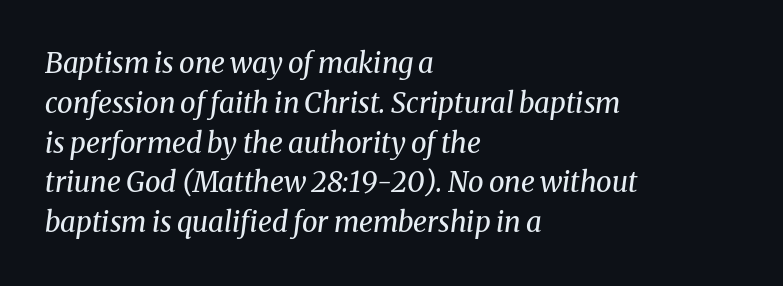
Q: Is the text bold? A: No.
Q: Is the text italic (slanted)? A: Yes, it leans right by about 8 degrees.
Q: Is the typeface a serif or a sans-serif typeface? A: Serif.
Q: Is the text underlined? A: No.
Q: How is the paragraph aligned? A: Left-aligned.
Q: Is the spacing between letters normal or unusually wide? A: Normal.
Q: Is the spacing between lines tight, normal or loose? A: Normal.
Q: Width (condensed, normal, or wide)? A: Normal.
Q: Stroke contrast? A: Medium.
Q: x-height? A: Medium.
Q: Monospaced? A: No.
